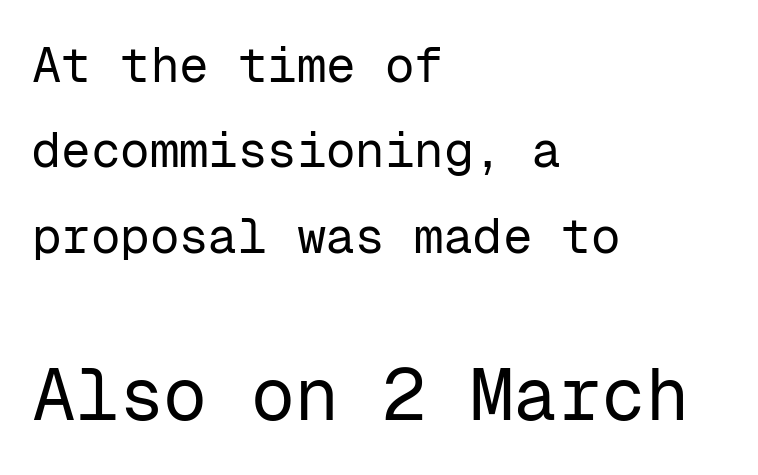
The image shows 73 px regular-weight sans-serif type, upright, monospaced; set left-aligned, line spacing 1.74x, normal letter spacing, not underlined; the second (bottom) block is 1.49x larger; low stroke contrast and a medium x-height.
